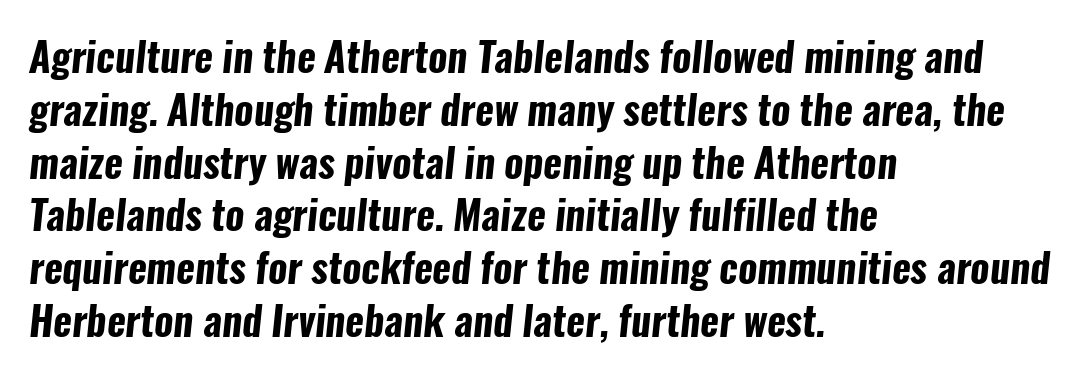
Check the space under the baseline: it is left empty. A classic flush-left, rag-right setting is used for this passage. No extra tracking has been applied to these lines. The leading is moderate, giving the passage an even texture. Looks like regular typesetting: each glyph gets only the width it needs. The typeface chosen for these lines omits serifs.
